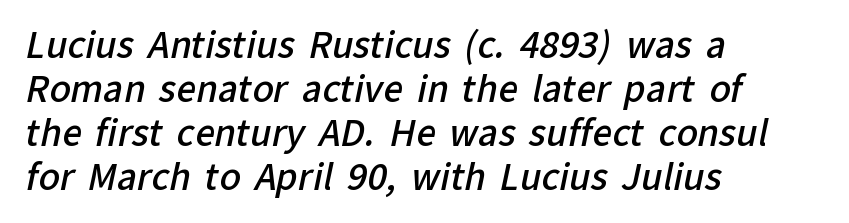
Typographically, this falls in the sans-serif category. Summary of weight: moderately heavy, a semibold. Vertically, the passage feels balanced, rows spaced as you'd expect. No extra tracking has been applied to these lines. Varying glyph widths throughout — classic text-font behaviour. The passage is arranged the way most books set body copy — flush left.
